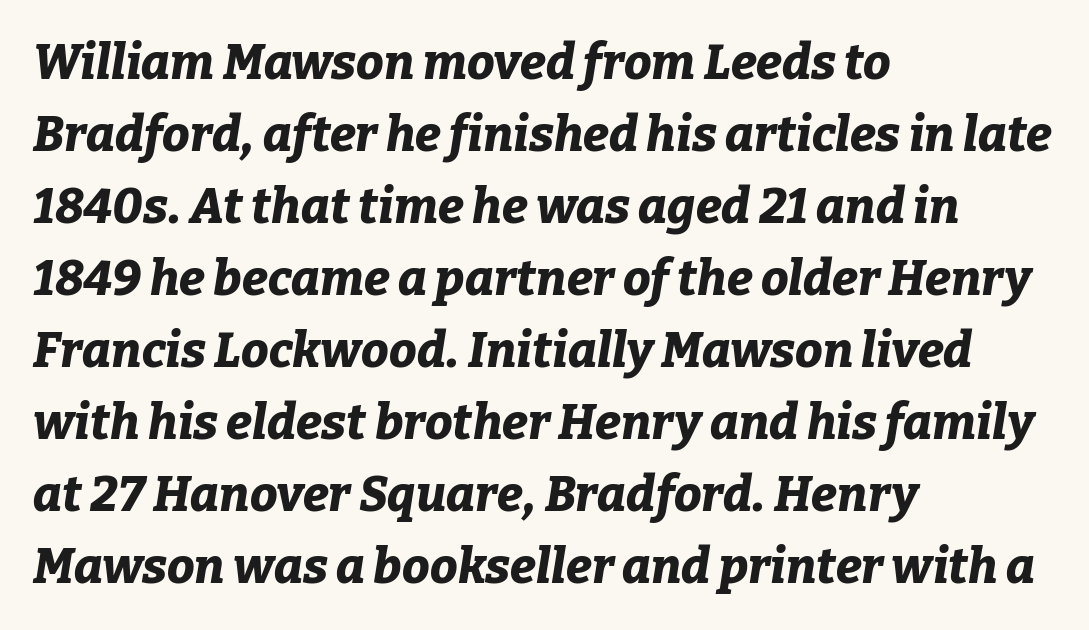
{"italic": "yes", "lean": "right", "slant_degrees": 9, "bold": "yes", "weight": "bold", "width": "normal", "stroke_contrast": "low", "x_height": "medium", "monospaced": "no", "underline": "no", "align": "left", "line_spacing": "normal", "line_spacing_ratio": 1.47, "letter_spacing": "normal", "letter_spacing_em": 0.0, "glyph_px": 49}
